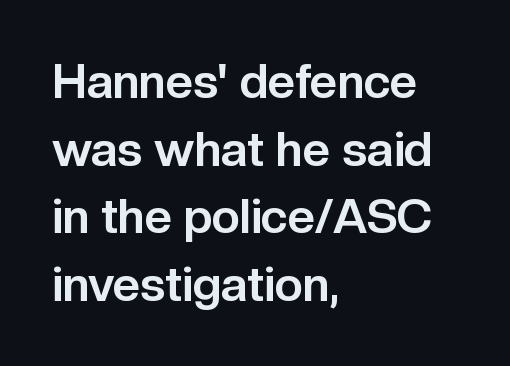
Stroke terminals: plain, sans-serif. Italic? Not at all — the glyphs are vertical. The passage shown is not underscored anywhere. The ragged edge is on the right, which tells us the setting is flush left. Interline gaps are of average width in this sample. A typesetter would call this proportional, since set widths differ per character.
